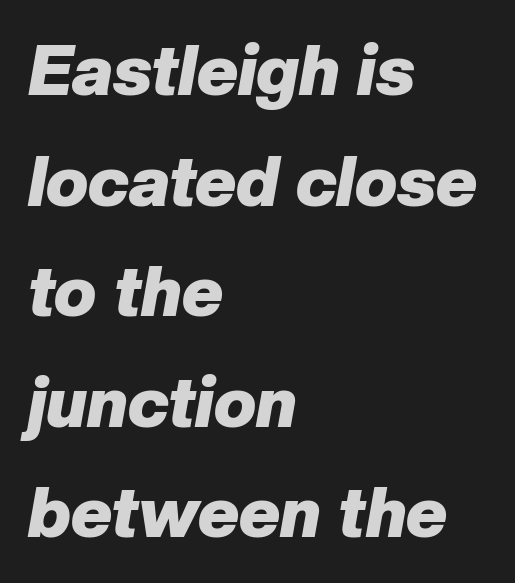
Q: Is the text bold? A: Yes.
Q: Is the text italic (slanted)? A: Yes, it leans right by about 10 degrees.
Q: Is the text underlined? A: No.
Q: How is the paragraph aligned? A: Left-aligned.
Q: Is the spacing between letters normal or unusually wide? A: Normal.
Q: Is the spacing between lines tight, normal or loose? A: Normal.
Q: Width (condensed, normal, or wide)? A: Normal.
Q: Stroke contrast? A: Low.
Q: x-height? A: Medium.
Q: Monospaced? A: No.
